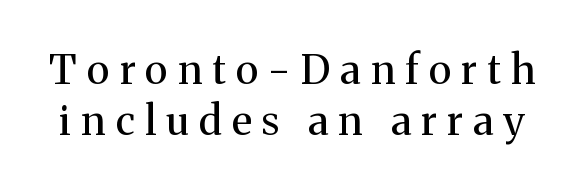
Notice how the stems are strictly vertical — no italics here. The type family on display is of the serif kind. The rendering uses natural spacing where letterforms have individual widths. The space beneath each line is pristine and unruled. Horizontal bands of white between lines are of average thickness.
